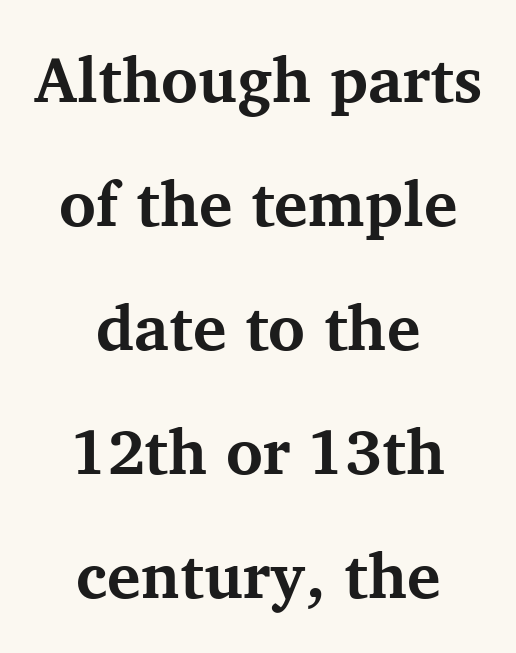
{"serif": "yes", "italic": "no", "bold": "yes", "weight": "bold", "width": "normal", "stroke_contrast": "medium", "x_height": "medium", "monospaced": "no", "underline": "no", "align": "center", "line_spacing": "loose", "line_spacing_ratio": 1.97, "letter_spacing": "normal", "letter_spacing_em": 0.0, "glyph_px": 63}
